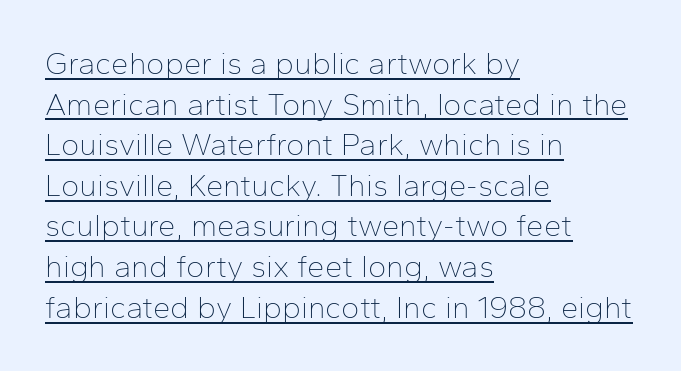
The image shows 31 px thin sans-serif type, upright; set left-aligned, normal line spacing (1.31x), normal letter spacing, underlined; low stroke contrast and a medium x-height.
